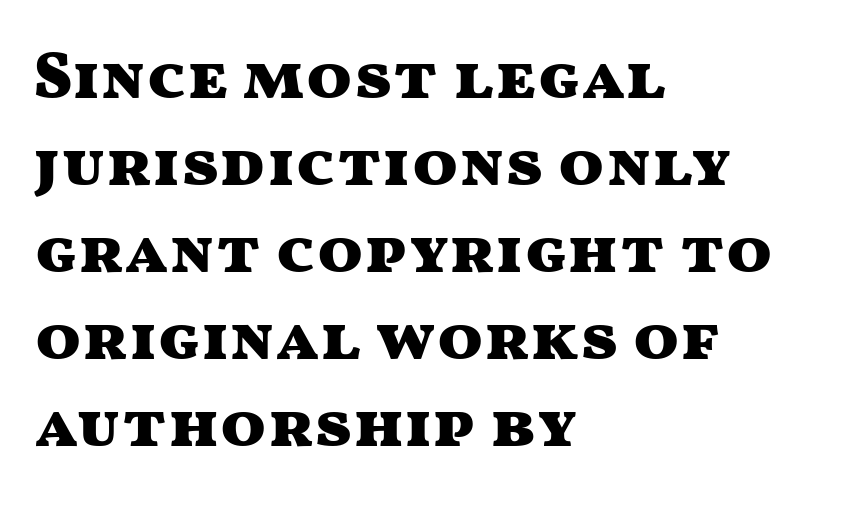
When letters stand straight like this, we call the style roman or upright. What stands out about the letter spacing? Nothing — it is the standard amount. As a designer I'd log this as weight 700, bold. A bare baseline throughout the passage.
